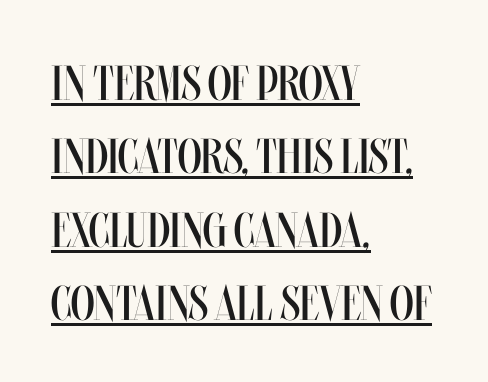
Q: Is the text bold? A: No.
Q: Is the text italic (slanted)? A: No, it is upright.
Q: Is the text underlined? A: Yes.
Q: How is the paragraph aligned? A: Left-aligned.
Q: Is the spacing between letters normal or unusually wide? A: Normal.
Q: Is the spacing between lines tight, normal or loose? A: Normal.
Q: Width (condensed, normal, or wide)? A: Condensed.
Q: Stroke contrast? A: Medium.
Q: x-height? A: Large.
Q: Monospaced? A: No.
